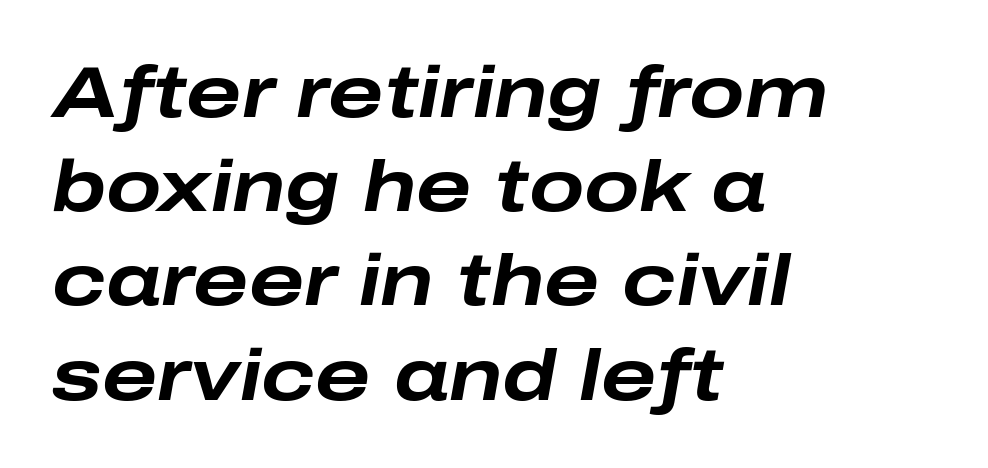
The image shows 73 px bold, wide type, italic (leaning right); set left-aligned, normal line spacing (1.29x), normal letter spacing, not underlined; low stroke contrast and a medium x-height.
